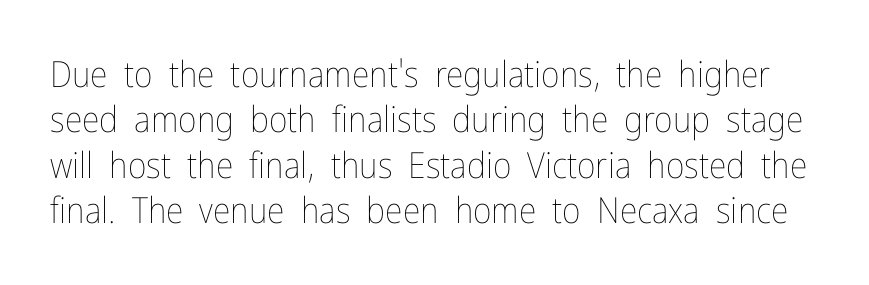
The image shows 36 px thin, condensed type, upright; set normal line spacing (1.26x), normal letter spacing, not underlined; low stroke contrast and a medium x-height.
